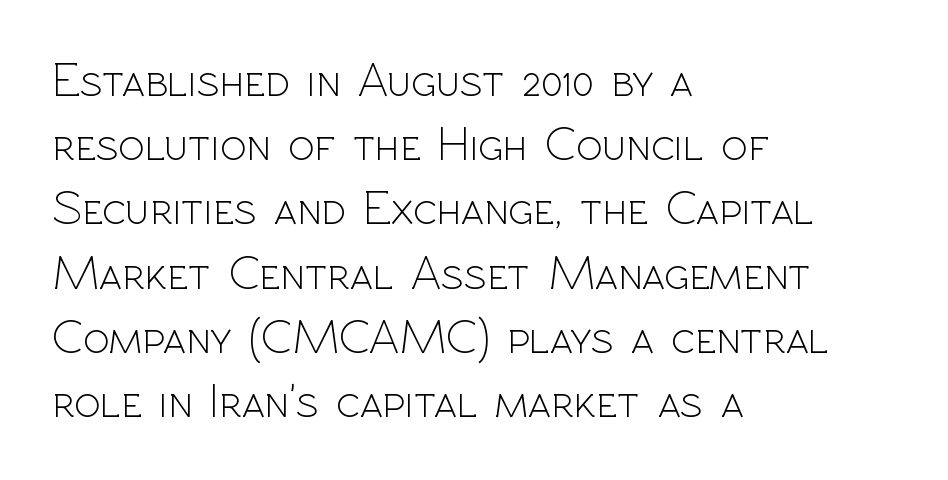
The image shows 49 px light sans-serif type, upright; set left-aligned, normal line spacing (1.31x), normal letter spacing, not underlined; a medium x-height.
